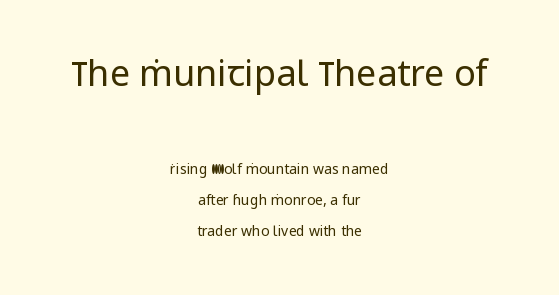
Think of a printed novel: that variable character pitch is what you see here. This sample uses an upright cut, with every glyph sitting square on the baseline. Which margin do the lines hug? Neither — every line sits in the middle. Counters stay open thanks to moderate or lighter strokes. Top chunk: large. Bottom chunk: small. This is sans-serif lettering, the kind often seen on screens and signage.
